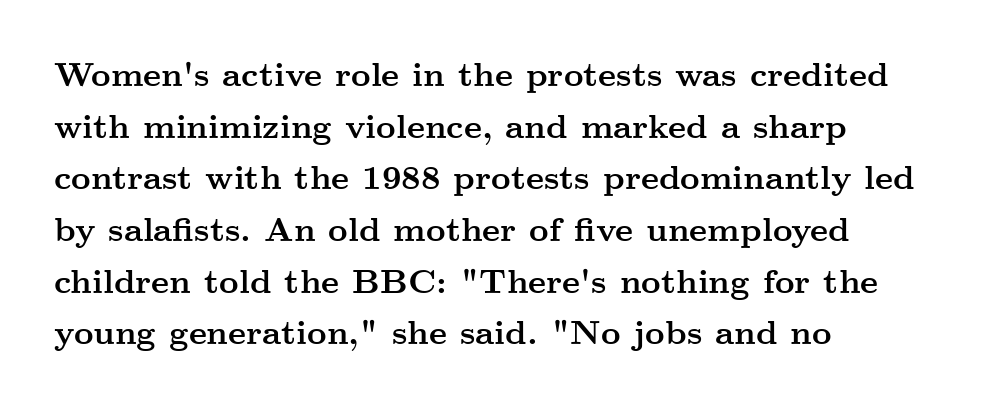
The image shows 34 px semibold, wide serif type, upright; set left-aligned, normal line spacing (1.52x), normal letter spacing, not underlined; medium stroke contrast and a small x-height.
